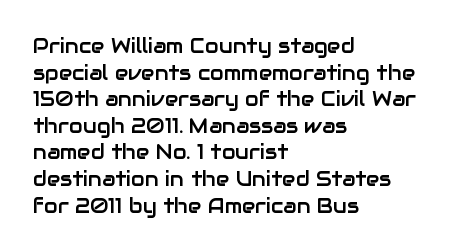
Q: Is the text italic (slanted)? A: No, it is upright.
Q: Is the text underlined? A: No.
Q: How is the paragraph aligned? A: Left-aligned.
Q: Is the spacing between letters normal or unusually wide? A: Normal.
Q: Is the spacing between lines tight, normal or loose? A: Normal.
